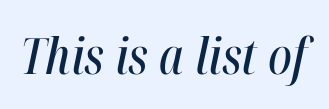
The image shows 50 px condensed type, italic (leaning right); set normal letter spacing, not underlined; high stroke contrast and a medium x-height.
